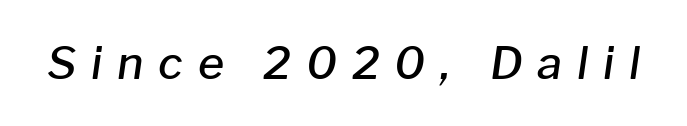
The gaps between neighbouring characters are conspicuously large. On the weight axis this lands at semibold, roughly 600. You can tell it's italic because the verticals aren't actually vertical. Think of a printed novel: that variable character pitch is what you see here. Check under the words: just untouched page.
